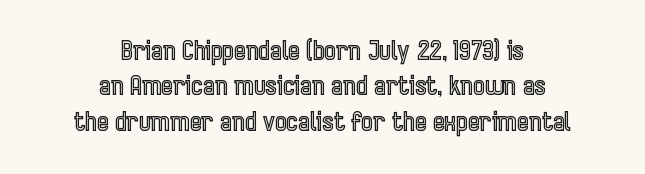
The line-height multiplier appears to be the usual default. Teacher's note: observe the equal gaps on both sides — that is centered alignment. The lettering stays uniformly vertical, giving the passage a roman look. Honestly, there is no underline to notice here at all. The type is set solid horizontally, with unmodified tracking.
